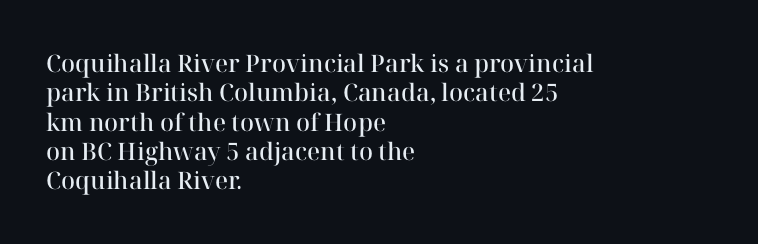
This rendering leaves character spacing at its baseline value. The gap between lines stays unmarked. Characters remain perfectly vertical along every line. The compositor pushed each line to the left boundary.
